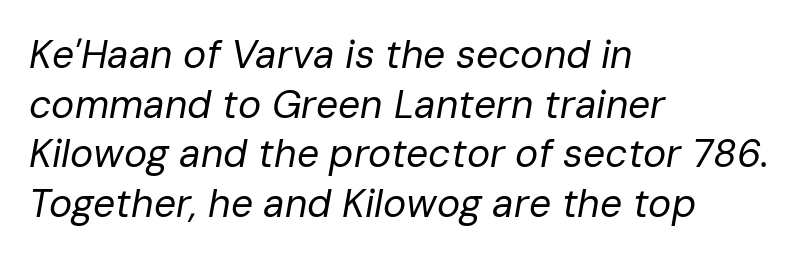
{"italic": "yes", "lean": "right", "slant_degrees": 10, "bold": "no", "weight": "regular", "width": "normal", "stroke_contrast": "low", "x_height": "medium", "monospaced": "no", "underline": "no", "align": "left", "line_spacing": "normal", "line_spacing_ratio": 1.27, "letter_spacing": "normal", "letter_spacing_em": 0.0, "glyph_px": 39}
